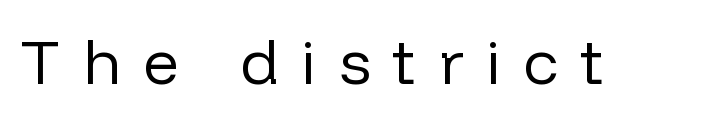
No feet cap the strokes, marking this as sans-serif type. A roman cut, with each character standing at attention. The characters are drawn with everyday or finer stroke widths. Check the space under the baseline: it is left empty. Display-style spreading of the glyphs; the letterfit is very open. These lines are rendered in a variable-pitch font.
